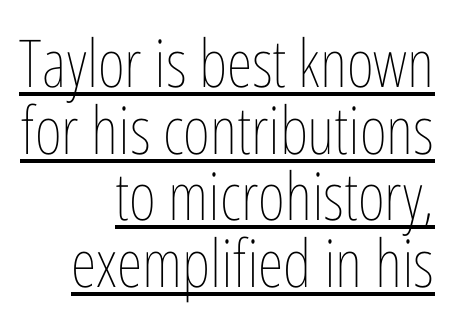
Q: Is the text bold? A: No.
Q: Is the text italic (slanted)? A: No, it is upright.
Q: Is the text underlined? A: Yes.
Q: How is the paragraph aligned? A: Right-aligned.
Q: Is the spacing between letters normal or unusually wide? A: Normal.
Q: Is the spacing between lines tight, normal or loose? A: Tight.
Q: Width (condensed, normal, or wide)? A: Condensed.
Q: Stroke contrast? A: Low.
Q: x-height? A: Medium.
Q: Monospaced? A: No.
